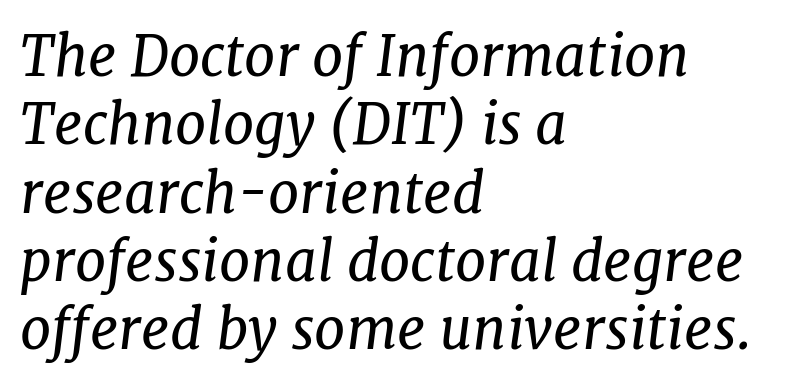
Does the type have serifs? Yes, each stem ends in a small foot. An italicized treatment has been applied to the whole sample. Each word holds together tightly as a unit, with standard inter-letter gaps. Type without underlining.
